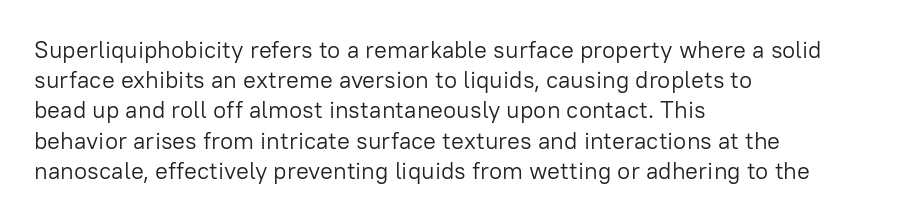
The weight would be labelled regular, book, light, or lighter still. Every stem runs plumb, perpendicular to the baseline. Descender tails drop into unmarked territory. One glance says typical: line gaps are just what's usual.
